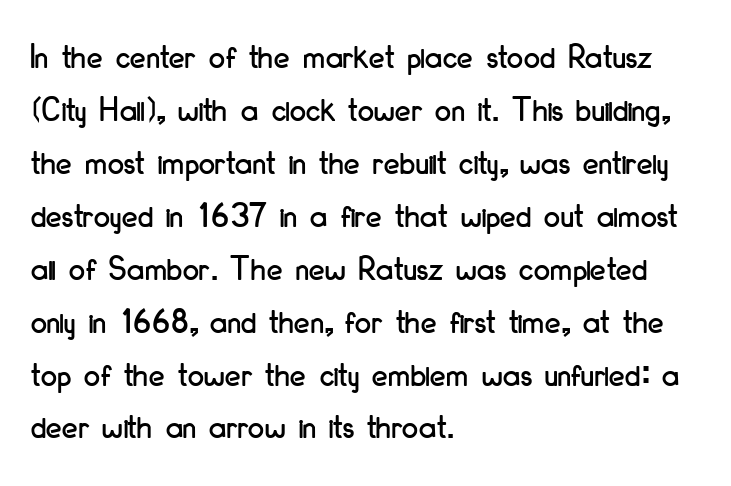
Q: Is the text italic (slanted)? A: No, it is upright.
Q: Is the typeface a serif or a sans-serif typeface? A: Sans-serif.
Q: Is the text underlined? A: No.
Q: How is the paragraph aligned? A: Left-aligned.
Q: Is the spacing between letters normal or unusually wide? A: Normal.
Q: Is the spacing between lines tight, normal or loose? A: Normal.
Q: Width (condensed, normal, or wide)? A: Condensed.
Q: Stroke contrast? A: Low.
Q: x-height? A: Small.
Q: Monospaced? A: No.
